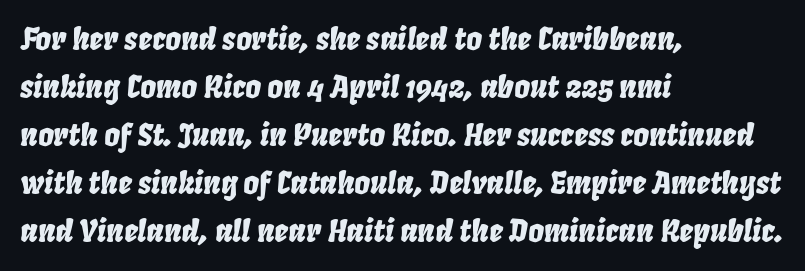
Q: Is the text italic (slanted)? A: Yes, it leans right by about 8 degrees.
Q: Is the text underlined? A: No.
Q: How is the paragraph aligned? A: Left-aligned.
Q: Is the spacing between letters normal or unusually wide? A: Normal.
Q: Is the spacing between lines tight, normal or loose? A: Normal.
Q: Width (condensed, normal, or wide)? A: Condensed.
Q: Stroke contrast? A: Low.
Q: x-height? A: Large.
Q: Monospaced? A: No.
